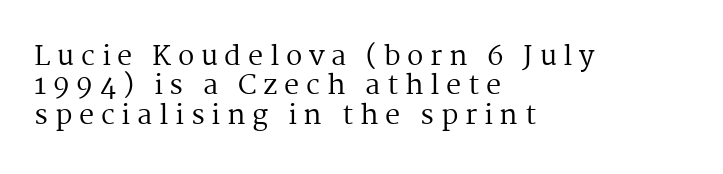
{"italic": "no", "bold": "no", "underline": "no", "align": "left", "line_spacing": "tight", "line_spacing_ratio": 1.09, "letter_spacing": "wide", "letter_spacing_em": 0.25, "glyph_px": 27}
